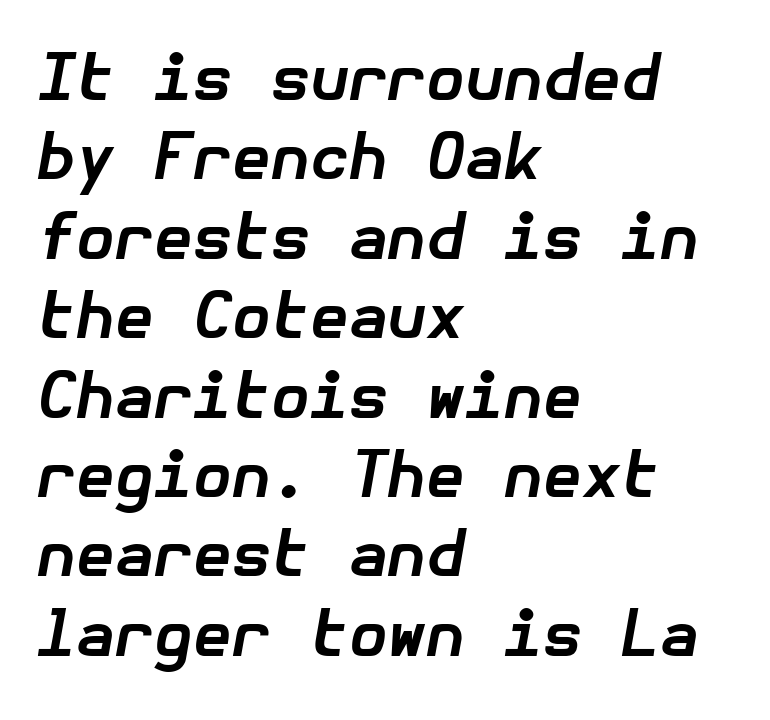
Q: Is the text bold? A: Yes.
Q: Is the text italic (slanted)? A: Yes, it leans right by about 10 degrees.
Q: Is the text underlined? A: No.
Q: How is the paragraph aligned? A: Left-aligned.
Q: Is the spacing between letters normal or unusually wide? A: Normal.
Q: Is the spacing between lines tight, normal or loose? A: Normal.
Q: Width (condensed, normal, or wide)? A: Normal.
Q: Stroke contrast? A: Low.
Q: x-height? A: Medium.
